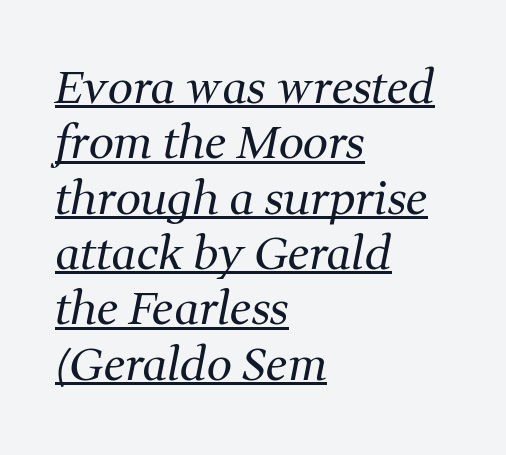
{"serif": "yes", "italic": "yes", "lean": "right", "slant_degrees": 11, "bold": "no", "weight": "regular", "width": "normal", "stroke_contrast": "medium", "x_height": "medium", "monospaced": "no", "underline": "yes", "align": "left", "line_spacing_ratio": 1.23, "letter_spacing": "normal", "letter_spacing_em": 0.0, "glyph_px": 45}
